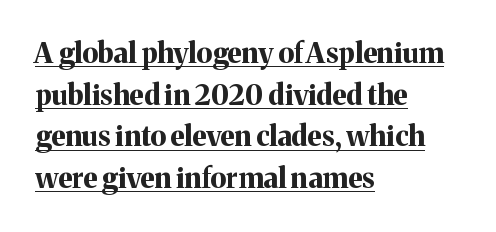
The image shows 28 px bold serif type, upright; set left-aligned, normal line spacing (1.49x), normal letter spacing, underlined; medium stroke contrast and a medium x-height.
